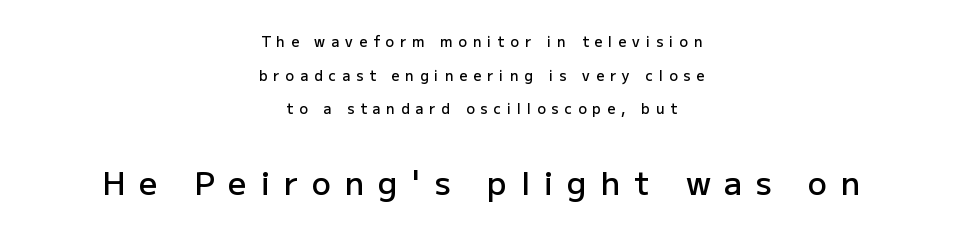
Q: Is the text bold? A: Semi-bold.
Q: Is the text italic (slanted)? A: No, it is upright.
Q: Is the typeface a serif or a sans-serif typeface? A: Sans-serif.
Q: Is the text underlined? A: No.
Q: How is the paragraph aligned? A: Centered.
Q: Is the spacing between letters normal or unusually wide? A: Unusually wide.
Q: Is the spacing between lines tight, normal or loose? A: Loose.
Q: Which block of text is set in a larger size, the first (top) or the second (bottom)? A: The second (bottom) one.
Q: Width (condensed, normal, or wide)? A: Normal.
Q: Stroke contrast? A: Low.
Q: x-height? A: Medium.
Q: Monospaced? A: No.
